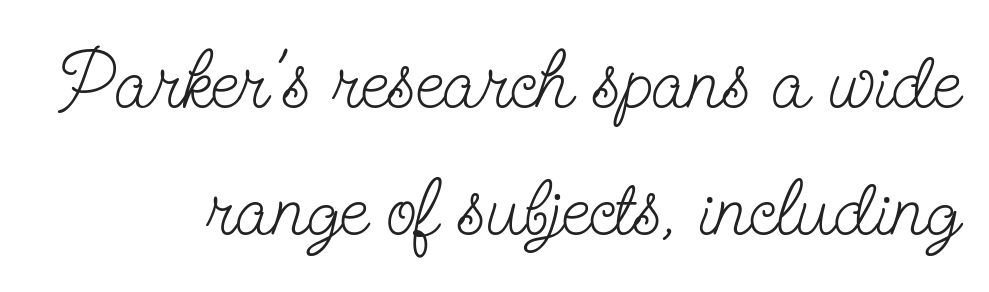
A light-to-regular cut is what we see here. The designer went with a serif here, giving each stem small feet. Nothing unusual about the tracking: characters are spaced as the font intends. Descenders hang freely into open space.
